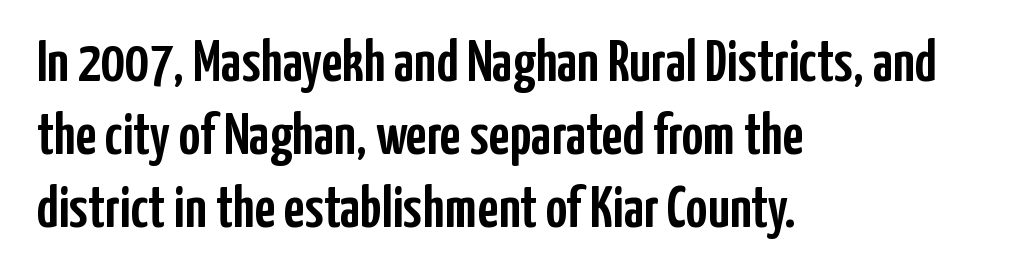
Q: Is the text italic (slanted)? A: No, it is upright.
Q: Is the typeface a serif or a sans-serif typeface? A: Sans-serif.
Q: Is the text underlined? A: No.
Q: How is the paragraph aligned? A: Left-aligned.
Q: Is the spacing between letters normal or unusually wide? A: Normal.
Q: Width (condensed, normal, or wide)? A: Condensed.
Q: Stroke contrast? A: Low.
Q: x-height? A: Medium.
Q: Monospaced? A: No.
